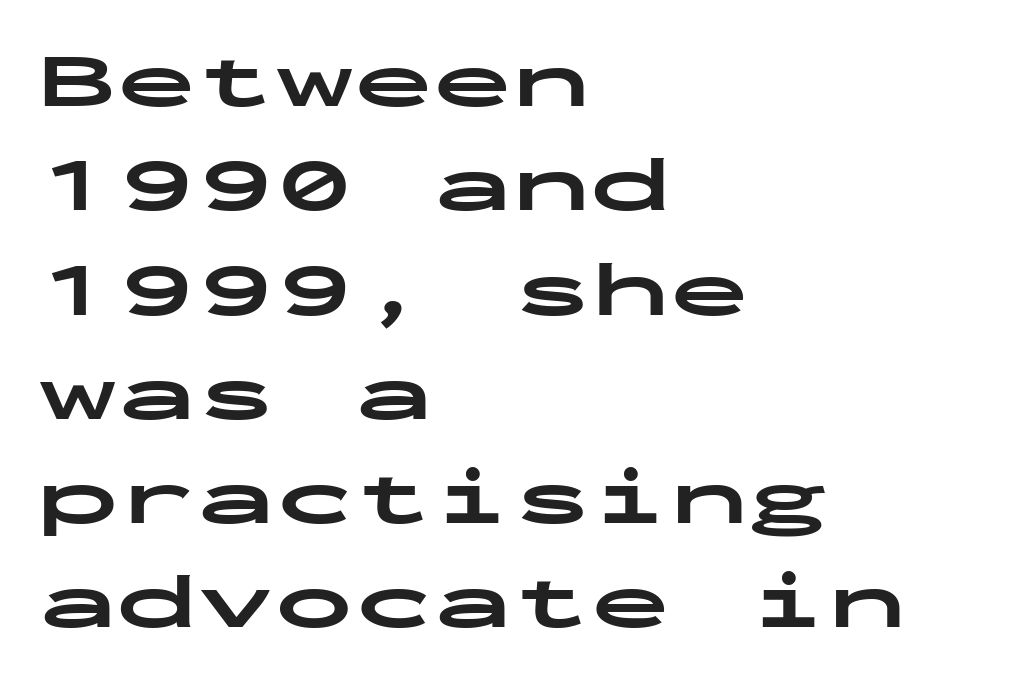
Q: Is the text bold? A: Yes.
Q: Is the text italic (slanted)? A: No, it is upright.
Q: Is the typeface a serif or a sans-serif typeface? A: Sans-serif.
Q: Is the text underlined? A: No.
Q: How is the paragraph aligned? A: Left-aligned.
Q: Is the spacing between letters normal or unusually wide? A: Normal.
Q: Is the spacing between lines tight, normal or loose? A: Normal.
Q: Width (condensed, normal, or wide)? A: Wide.
Q: Stroke contrast? A: Low.
Q: x-height? A: Medium.
Q: Monospaced? A: Yes.
